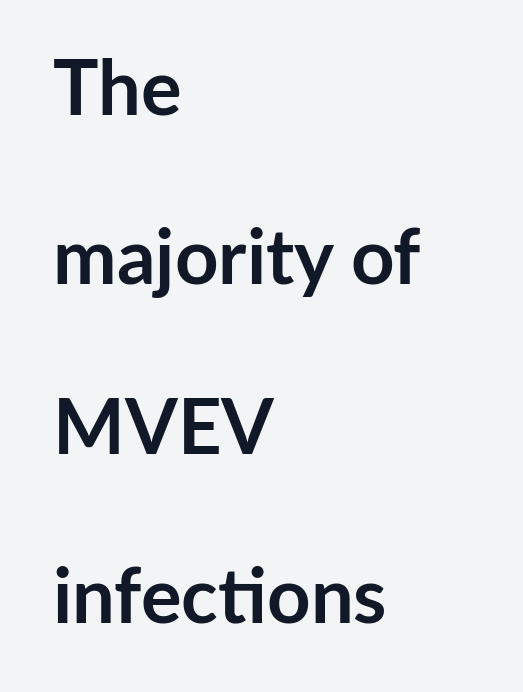
The image shows 76 px semibold sans-serif type, upright; set left-aligned, loose line spacing (2.23x), normal letter spacing, not underlined; low stroke contrast and a medium x-height.
